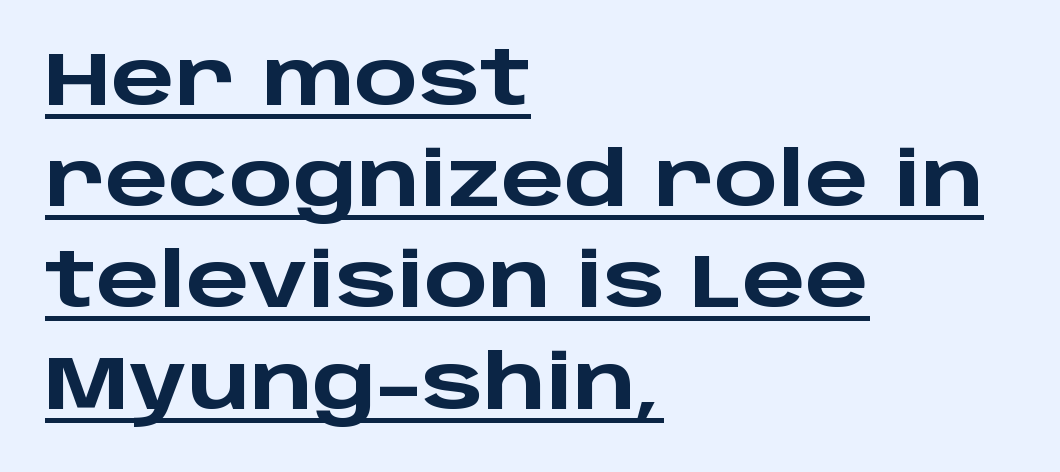
This rendering uses left alignment, leaving the right contour irregular. You could not count columns in this text — the font is proportionally spaced. Check the space under the baseline: a stroke is drawn there. Normally led — the rows are evenly, conventionally spaced. Short note: letters normally spaced.
